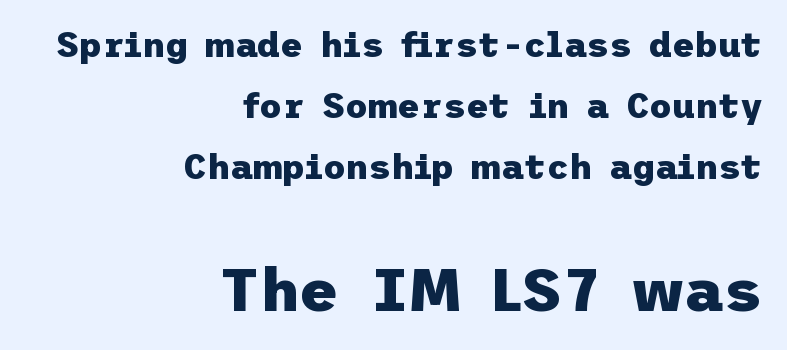
The image shows 61 px heavy sans-serif type, upright; set right-aligned, line spacing 1.74x, normal letter spacing, not underlined; the second (bottom) block is 1.74x larger; low stroke contrast and a medium x-height.
